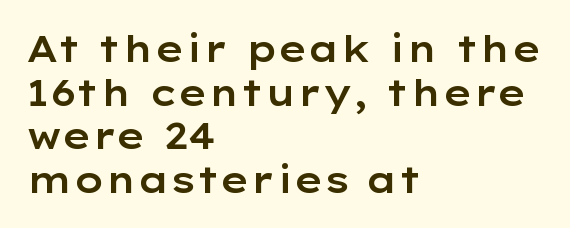
The image shows 36 px wide sans-serif type, upright; set left-aligned, line spacing 1.21x, normal letter spacing, not underlined; low stroke contrast and a medium x-height.
